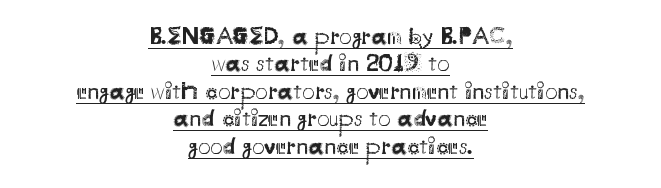
Q: Is the text bold? A: No.
Q: Is the text italic (slanted)? A: No, it is upright.
Q: Is the text underlined? A: Yes.
Q: How is the paragraph aligned? A: Centered.
Q: Is the spacing between letters normal or unusually wide? A: Normal.
Q: Is the spacing between lines tight, normal or loose? A: Tight.
